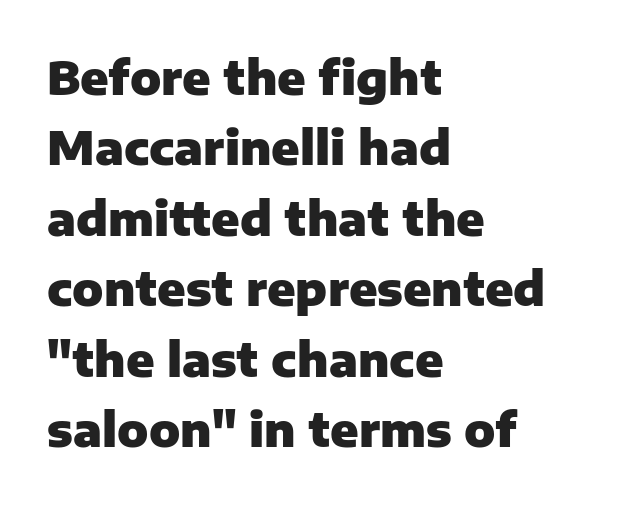
Q: Is the text bold? A: Yes.
Q: Is the text italic (slanted)? A: No, it is upright.
Q: Is the typeface a serif or a sans-serif typeface? A: Sans-serif.
Q: Is the text underlined? A: No.
Q: How is the paragraph aligned? A: Left-aligned.
Q: Is the spacing between letters normal or unusually wide? A: Normal.
Q: Is the spacing between lines tight, normal or loose? A: Normal.
Q: Width (condensed, normal, or wide)? A: Normal.
Q: Stroke contrast? A: Low.
Q: x-height? A: Medium.
Q: Monospaced? A: No.
